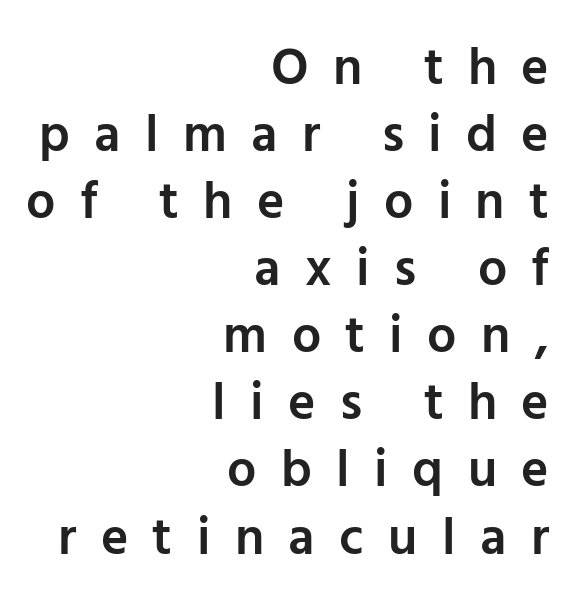
Q: Is the text bold? A: Semi-bold.
Q: Is the text italic (slanted)? A: No, it is upright.
Q: Is the typeface a serif or a sans-serif typeface? A: Sans-serif.
Q: Is the text underlined? A: No.
Q: How is the paragraph aligned? A: Right-aligned.
Q: Is the spacing between letters normal or unusually wide? A: Unusually wide.
Q: Is the spacing between lines tight, normal or loose? A: Normal.
Q: Width (condensed, normal, or wide)? A: Normal.
Q: Stroke contrast? A: Low.
Q: x-height? A: Medium.
Q: Monospaced? A: No.
